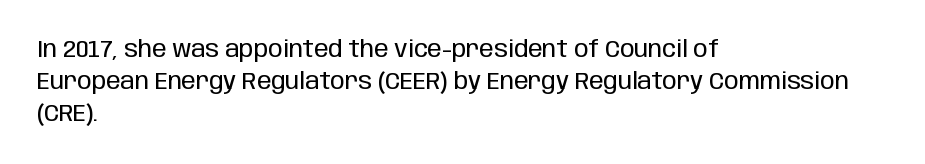
Q: Is the text bold? A: No.
Q: Is the text italic (slanted)? A: No, it is upright.
Q: Is the text underlined? A: No.
Q: How is the paragraph aligned? A: Left-aligned.
Q: Is the spacing between letters normal or unusually wide? A: Normal.
Q: Is the spacing between lines tight, normal or loose? A: Normal.
